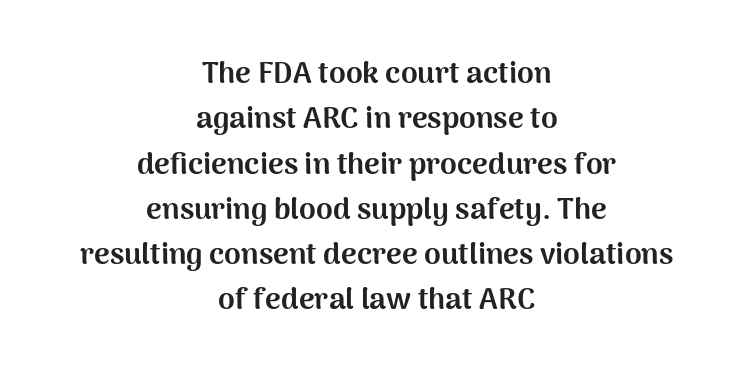
Q: Is the text bold? A: Yes.
Q: Is the text italic (slanted)? A: No, it is upright.
Q: Is the typeface a serif or a sans-serif typeface? A: Sans-serif.
Q: Is the text underlined? A: No.
Q: How is the paragraph aligned? A: Centered.
Q: Is the spacing between letters normal or unusually wide? A: Normal.
Q: Is the spacing between lines tight, normal or loose? A: Normal.
Q: Width (condensed, normal, or wide)? A: Normal.
Q: Stroke contrast? A: Medium.
Q: x-height? A: Medium.
Q: Monospaced? A: No.
